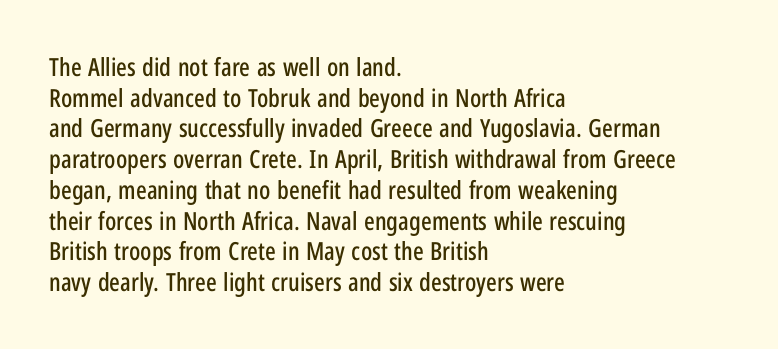
Which margin do the lines hug? The left one — the right edge is uneven. Bare-footed words on every line. Here the glyphs are tracked normally, forming tight word shapes. Does the lettering tilt? It doesn't — this is upright.
